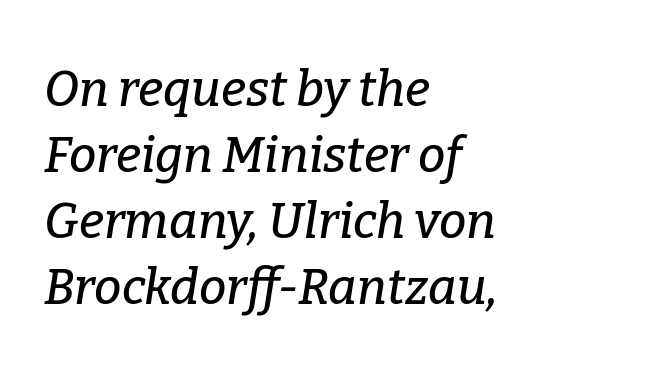
Q: Is the text italic (slanted)? A: Yes, it leans right by about 9 degrees.
Q: Is the typeface a serif or a sans-serif typeface? A: Serif.
Q: Is the text underlined? A: No.
Q: How is the paragraph aligned? A: Left-aligned.
Q: Is the spacing between letters normal or unusually wide? A: Normal.
Q: Is the spacing between lines tight, normal or loose? A: Normal.
Q: Width (condensed, normal, or wide)? A: Normal.
Q: Stroke contrast? A: Low.
Q: x-height? A: Medium.
Q: Monospaced? A: No.
